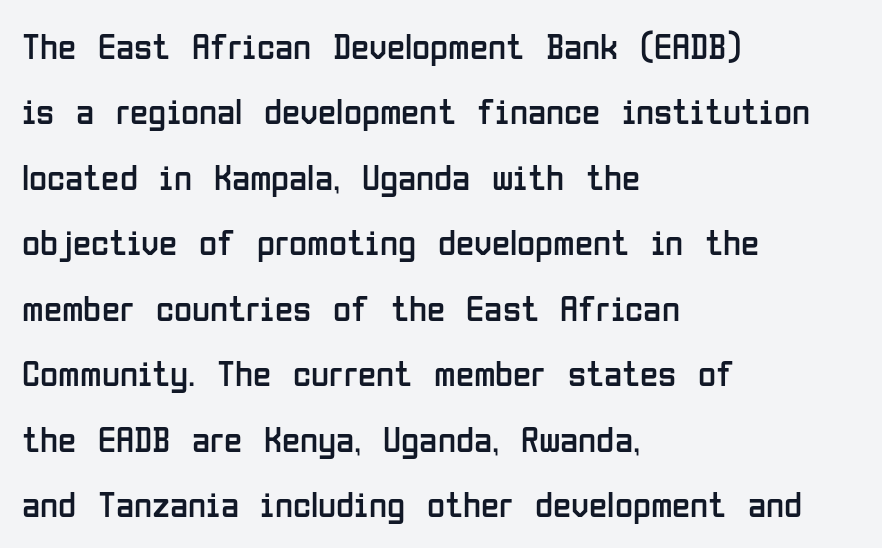
The image shows 37 px regular-weight, condensed sans-serif type, upright; set left-aligned, line spacing 1.77x, normal letter spacing, not underlined; low stroke contrast and a medium x-height.
